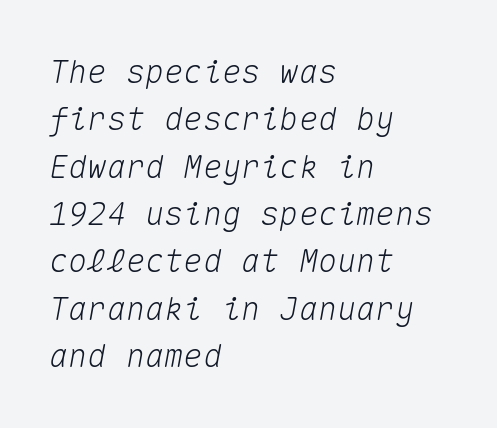
{"italic": "yes", "lean": "right", "slant_degrees": 10, "width": "normal", "stroke_contrast": "medium", "x_height": "medium", "monospaced": "yes", "underline": "no", "align": "left", "line_spacing": "normal", "line_spacing_ratio": 1.48, "letter_spacing": "normal", "letter_spacing_em": 0.0, "glyph_px": 32}
